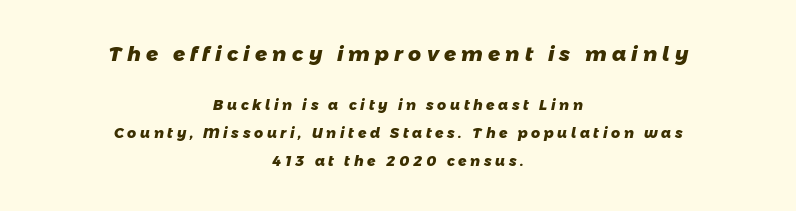
Q: Is the text bold? A: Yes.
Q: Is the text underlined? A: No.
Q: How is the paragraph aligned? A: Centered.
Q: Is the spacing between letters normal or unusually wide? A: Unusually wide.
Q: Is the spacing between lines tight, normal or loose? A: Loose.
Q: Which block of text is set in a larger size, the first (top) or the second (bottom)? A: The first (top) one.
